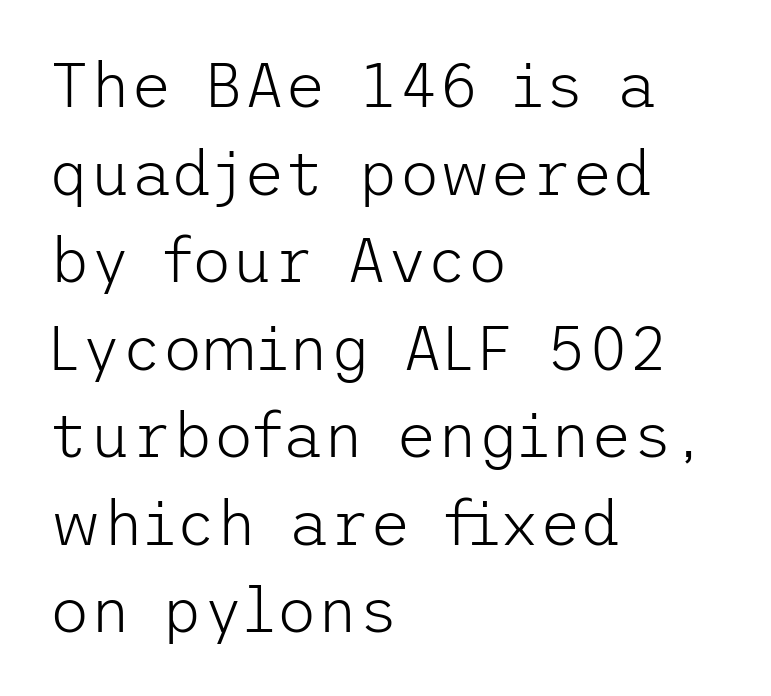
{"serif": "no", "italic": "no", "bold": "no", "weight": "light", "width": "normal", "stroke_contrast": "low", "x_height": "medium", "underline": "no", "align": "left", "line_spacing": "normal", "line_spacing_ratio": 1.39, "letter_spacing": "normal", "letter_spacing_em": 0.0, "glyph_px": 63}
